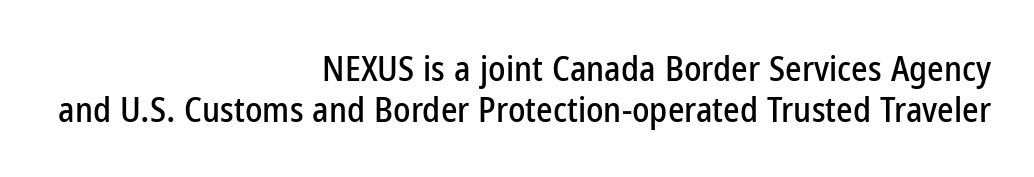
The image shows 35 px condensed sans-serif type, upright; set right-aligned, line spacing 1.18x, normal letter spacing, not underlined; low stroke contrast and a medium x-height.
